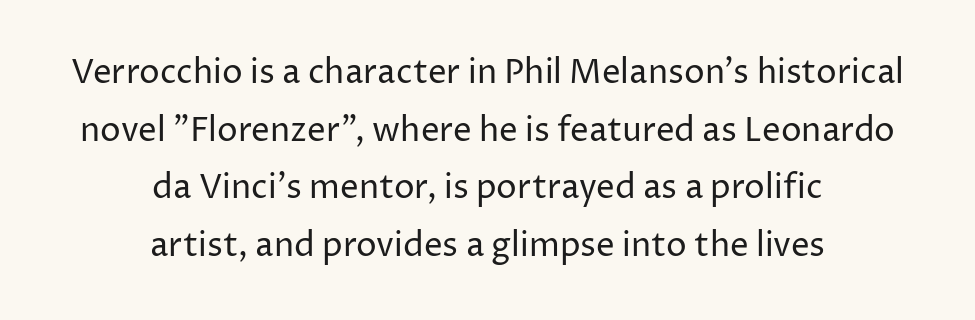
{"serif": "no", "italic": "no", "bold": "no", "weight": "regular", "width": "normal", "stroke_contrast": "low", "x_height": "medium", "monospaced": "no", "underline": "no", "align": "center", "line_spacing_ratio": 1.75, "letter_spacing": "normal", "letter_spacing_em": 0.0, "glyph_px": 33}
